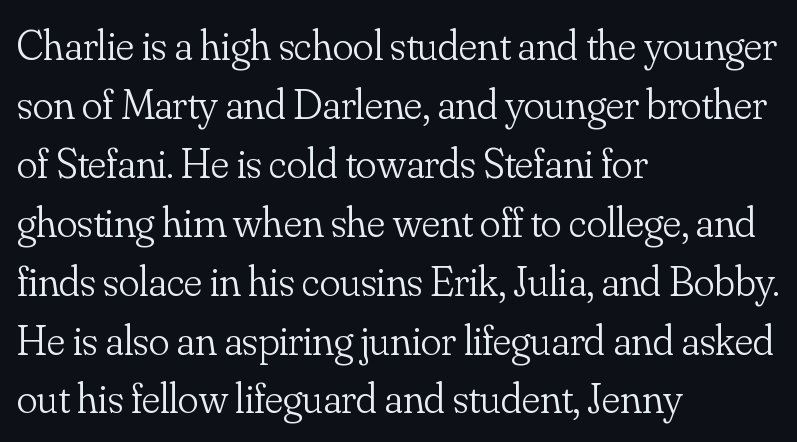
Q: Is the text bold? A: No.
Q: Is the text italic (slanted)? A: No, it is upright.
Q: Is the typeface a serif or a sans-serif typeface? A: Serif.
Q: Is the text underlined? A: No.
Q: How is the paragraph aligned? A: Left-aligned.
Q: Is the spacing between letters normal or unusually wide? A: Normal.
Q: Is the spacing between lines tight, normal or loose? A: Normal.
Q: Width (condensed, normal, or wide)? A: Normal.
Q: Stroke contrast? A: Low.
Q: x-height? A: Small.
Q: Monospaced? A: No.
